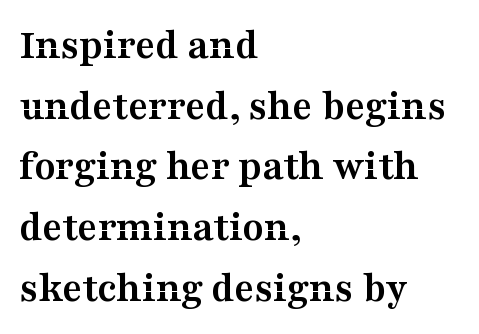
The vertical gap from one line to the next is medium. The font's upright variant was chosen for this text. Where is the straight margin? On the left. Check where the strokes stop: tiny serifs finish them off. How heavy is the stroke? Heavy — this is a bold. Nobody drew a line under any word here.
